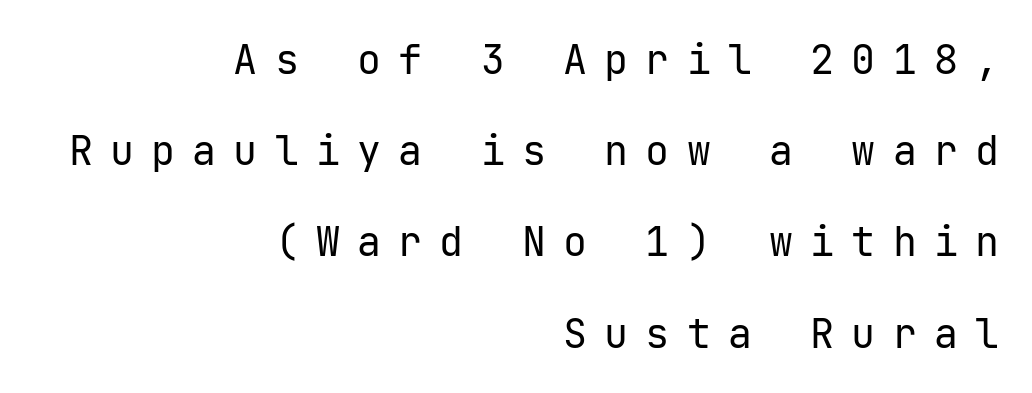
{"serif": "no", "italic": "no", "bold": "no", "weight": "regular", "width": "normal", "stroke_contrast": "low", "x_height": "medium", "underline": "no", "align": "right", "line_spacing": "loose", "line_spacing_ratio": 2.28, "letter_spacing": "wide", "letter_spacing_em": 0.43, "glyph_px": 40}
